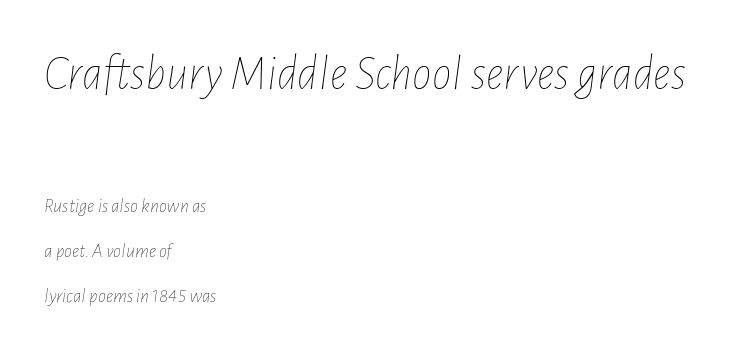
Q: Is the text bold? A: No.
Q: Is the text italic (slanted)? A: Yes, it leans right by about 7 degrees.
Q: Is the text underlined? A: No.
Q: How is the paragraph aligned? A: Left-aligned.
Q: Is the spacing between letters normal or unusually wide? A: Normal.
Q: Is the spacing between lines tight, normal or loose? A: Loose.
Q: Which block of text is set in a larger size, the first (top) or the second (bottom)? A: The first (top) one.
Q: Width (condensed, normal, or wide)? A: Condensed.
Q: Stroke contrast? A: Low.
Q: x-height? A: Medium.
Q: Monospaced? A: No.
